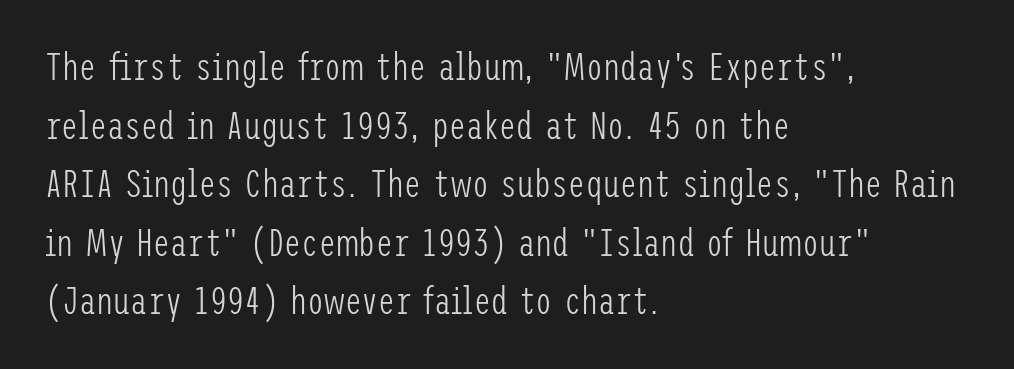
Q: Is the text bold? A: No.
Q: Is the text italic (slanted)? A: No, it is upright.
Q: Is the typeface a serif or a sans-serif typeface? A: Sans-serif.
Q: Is the text underlined? A: No.
Q: How is the paragraph aligned? A: Left-aligned.
Q: Is the spacing between letters normal or unusually wide? A: Normal.
Q: Is the spacing between lines tight, normal or loose? A: Normal.
Q: Width (condensed, normal, or wide)? A: Condensed.
Q: Stroke contrast? A: Low.
Q: x-height? A: Medium.
